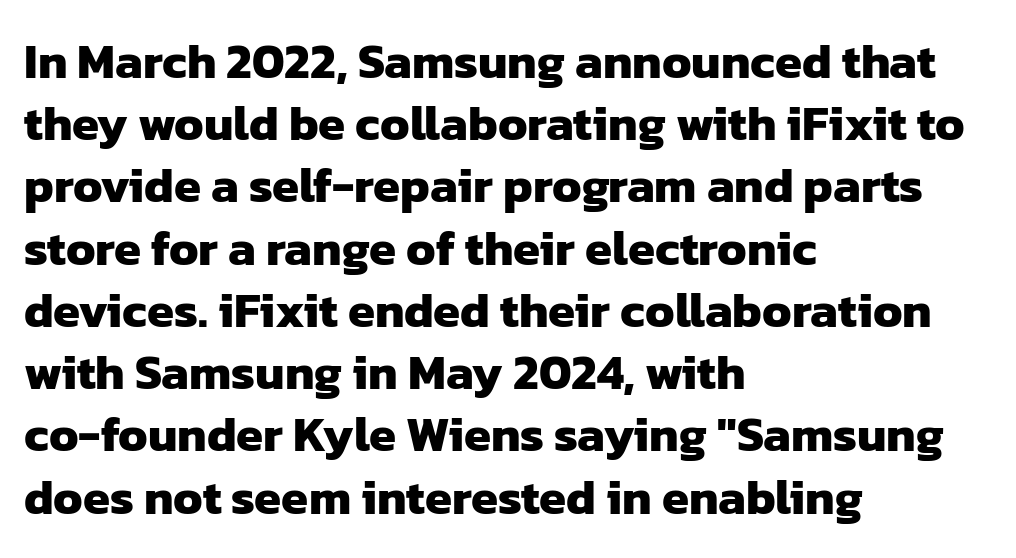
Casual observation: everything's shoved over to the left. Each new line begins a customary step beneath the previous one. Spacing verdict: proportional, widths tailored to each character. The type family on display is of the sans-serif kind.
